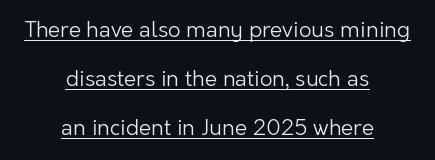
{"italic": "no", "bold": "no", "underline": "yes", "align": "center", "line_spacing": "loose", "line_spacing_ratio": 2.23, "letter_spacing": "normal", "letter_spacing_em": 0.0, "glyph_px": 22}
